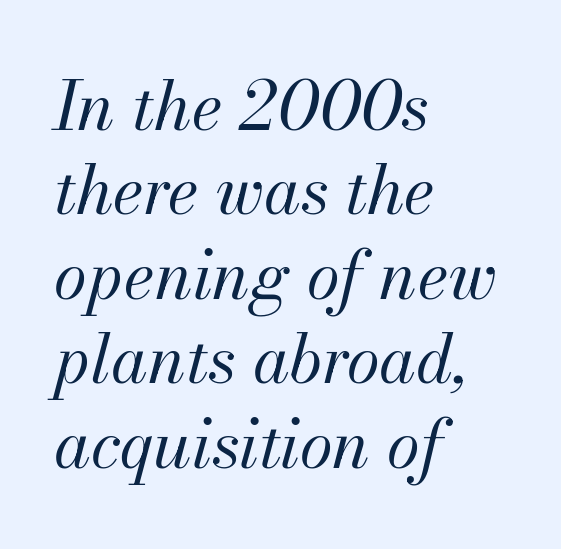
The image shows 67 px regular-weight type, italic (leaning right); set left-aligned, normal line spacing (1.26x), normal letter spacing, not underlined; medium stroke contrast and a small x-height.
